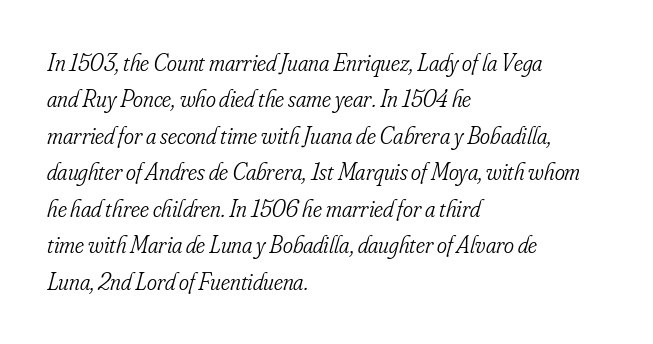
The image shows 24 px text type, italic (leaning right); set left-aligned, normal line spacing (1.52x), normal letter spacing, not underlined.
